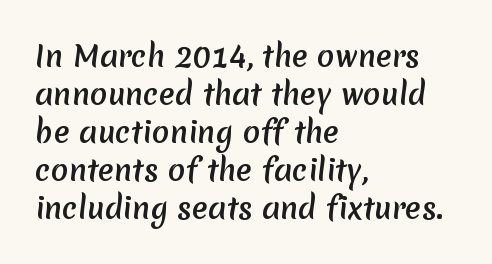
Examine the stroke ends and you'll find no serifs. A typesetter would call this leading conventional body-copy spacing. Letters rest on an invisible, unmarked baseline. This rendering leaves character spacing at its baseline value. Caption: multi-line text, flush left, ragged right. This sample has the flowing, uneven cadence of proportional lettering.
